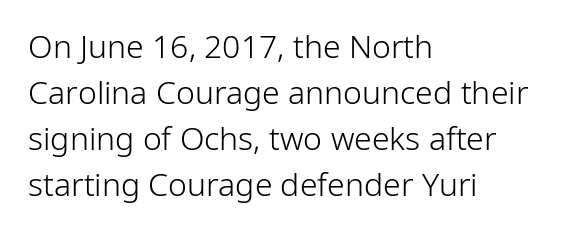
The image shows 32 px light sans-serif type, upright; set left-aligned, normal line spacing (1.44x), normal letter spacing, not underlined; low stroke contrast and a medium x-height.
